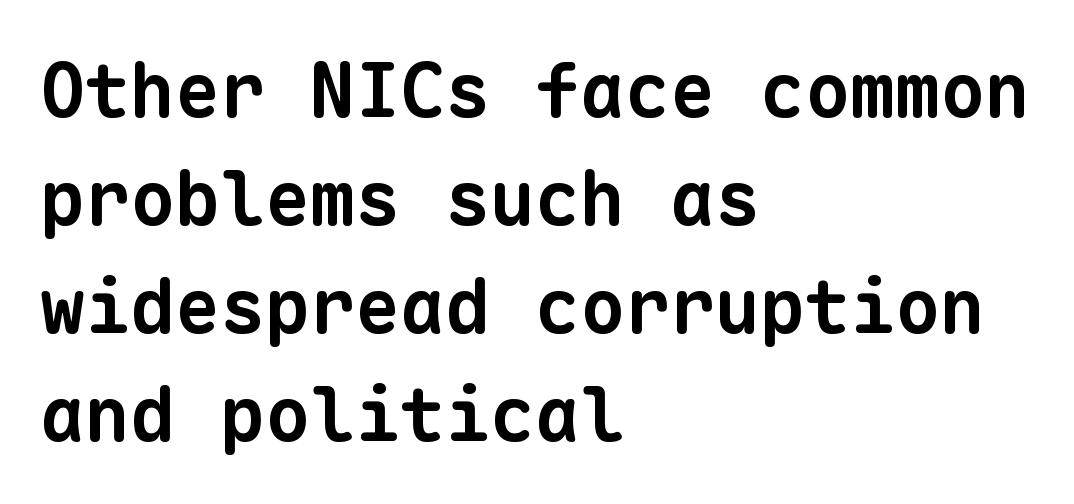
Q: Is the text bold? A: Yes.
Q: Is the typeface a serif or a sans-serif typeface? A: Sans-serif.
Q: Is the text underlined? A: No.
Q: How is the paragraph aligned? A: Left-aligned.
Q: Is the spacing between letters normal or unusually wide? A: Normal.
Q: Is the spacing between lines tight, normal or loose? A: Normal.
Q: Width (condensed, normal, or wide)? A: Normal.
Q: Stroke contrast? A: Low.
Q: x-height? A: Medium.
Q: Monospaced? A: Yes.
